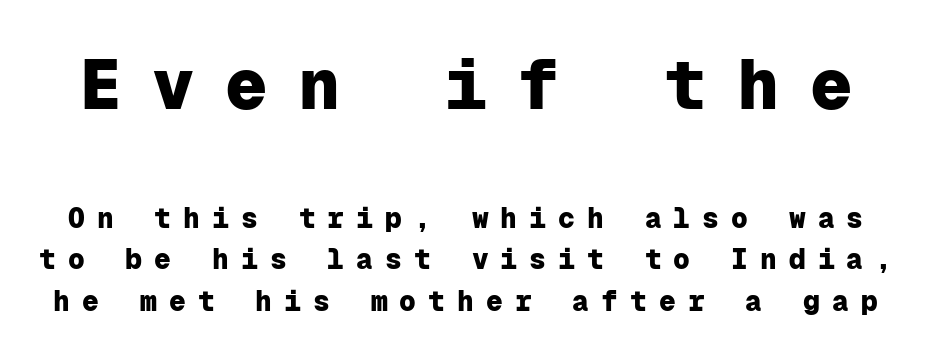
The image shows 71 px heavy sans-serif type, upright, monospaced; set normal line spacing (1.48x), unusually wide letter spacing (+0.43 em), not underlined; the first (top) block is 2.54x larger; low stroke contrast and a medium x-height.
